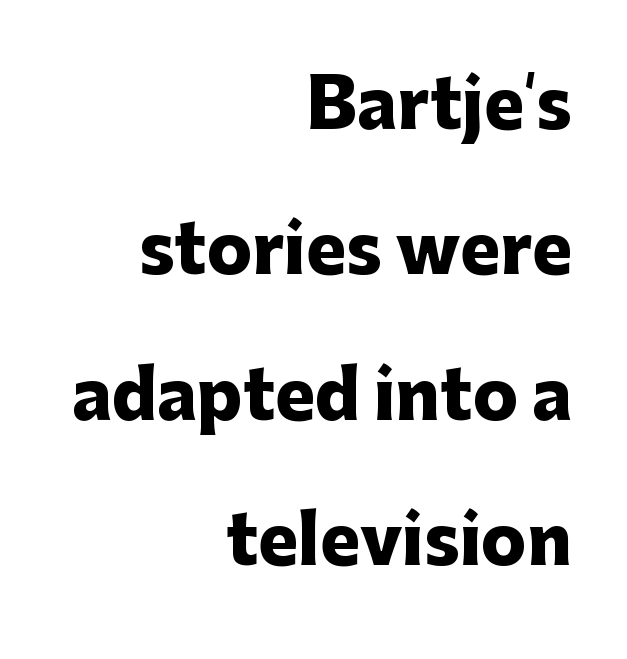
The image shows 67 px heavy sans-serif type, upright; set right-aligned, loose line spacing (2.17x), normal letter spacing, not underlined; low stroke contrast and a medium x-height.
